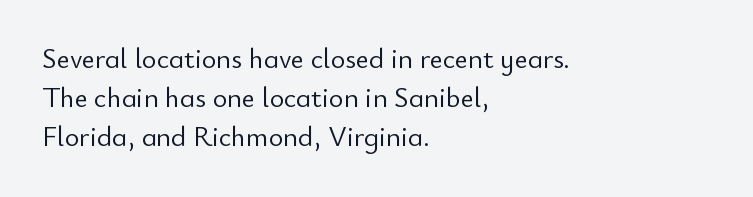
You could call the tracking neutral — neither tight nor loose. Notice how the passage keeps a crisp vertical edge on the left only. Glance below the letters and you will spot only blank space. Stroke mass is kept to a normal reading level or below. Nope, no serifs anywhere on these letters. Designer's note — italics off, roman on.
